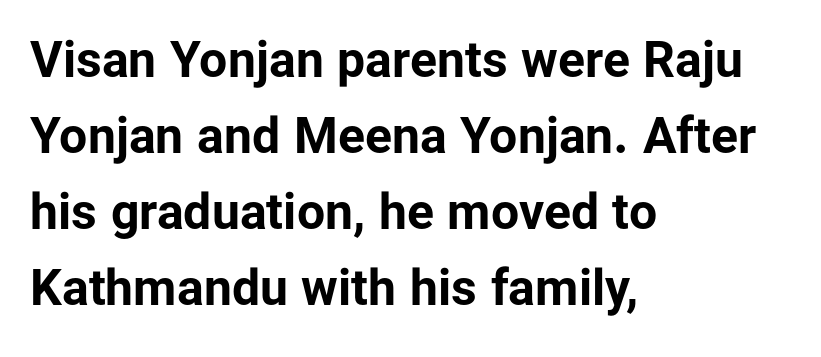
{"serif": "no", "italic": "no", "bold": "yes", "weight": "bold", "width": "normal", "stroke_contrast": "low", "x_height": "medium", "monospaced": "no", "underline": "no", "align": "left", "line_spacing": "normal", "line_spacing_ratio": 1.52, "letter_spacing": "normal", "letter_spacing_em": 0.0, "glyph_px": 50}
